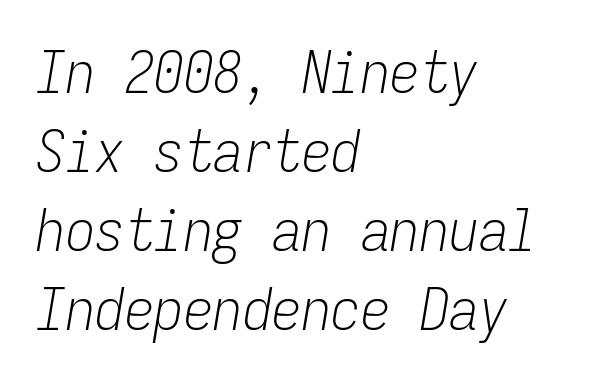
Q: Is the text bold? A: No.
Q: Is the text italic (slanted)? A: Yes, it leans right by about 9 degrees.
Q: Is the text underlined? A: No.
Q: How is the paragraph aligned? A: Left-aligned.
Q: Is the spacing between letters normal or unusually wide? A: Normal.
Q: Is the spacing between lines tight, normal or loose? A: Normal.
Q: Width (condensed, normal, or wide)? A: Condensed.
Q: Stroke contrast? A: Low.
Q: x-height? A: Medium.
Q: Monospaced? A: Yes.
